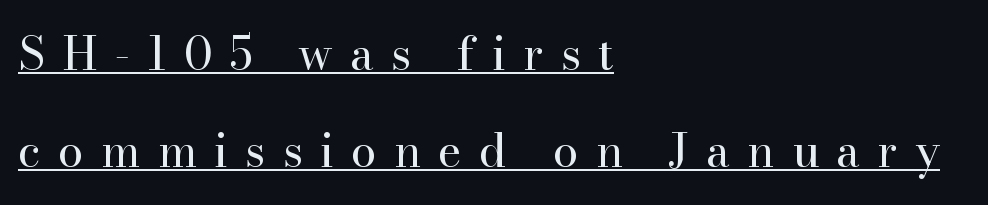
The face used here is rendered with a markedly widened letterfit. Think of a printed novel: that variable character pitch is what you see here. Upright lettering throughout. The block of text is sparse from top to bottom, with ample space between rows. The text was rendered using a seriffed face with decorative stroke endings.
